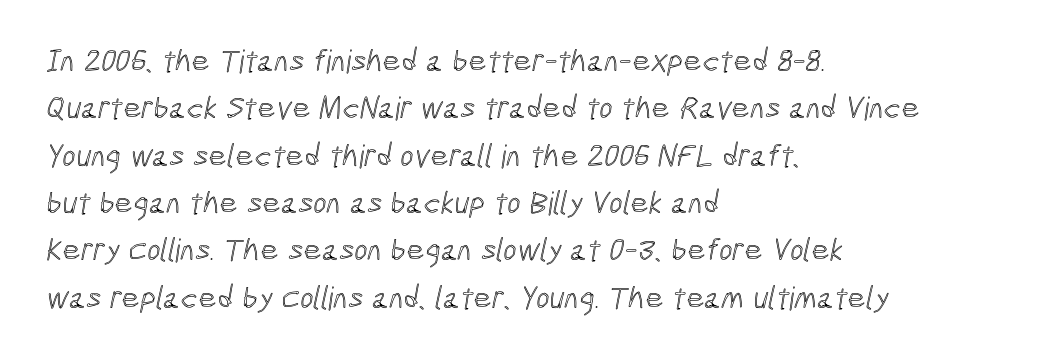
These lines keep a tight, regular rhythm from letter to letter. Character widths vary here, with narrow letters taking less room than wide ones. The rendering anchors every line to the left-hand side. Summary of vertical rhythm: regular, with standard interline spacing. Unmarked baselines from the first word to the last.
